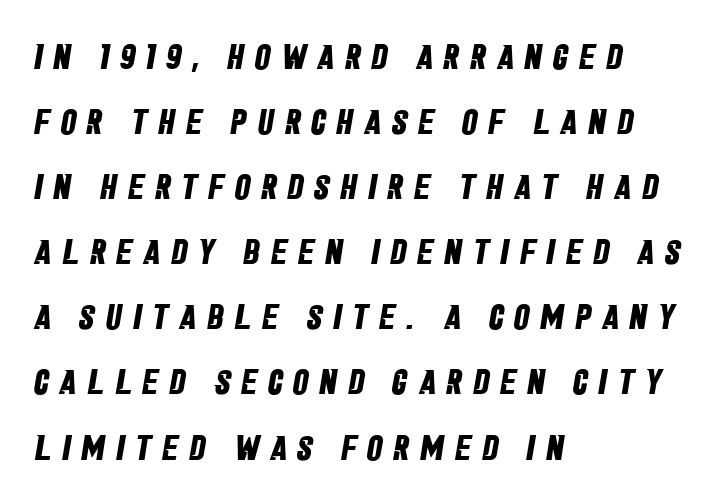
The image shows 35 px bold, condensed sans-serif type; set left-aligned, line spacing 1.86x, unusually wide letter spacing (+0.31 em), not underlined; low stroke contrast and a large x-height.
